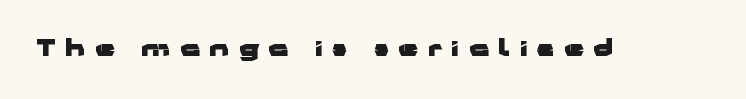
{"italic": "no", "bold": "yes", "underline": "no", "letter_spacing": "wide", "letter_spacing_em": 0.44, "glyph_px": 22}
